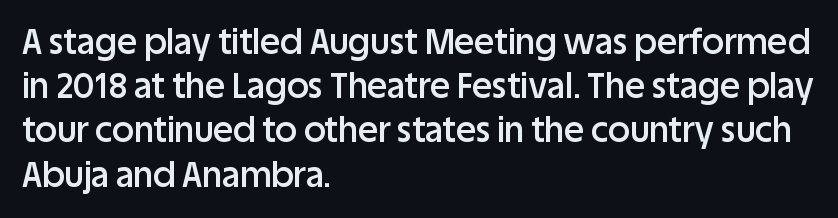
{"serif": "no", "italic": "no", "bold": "semi", "weight": "semibold", "width": "normal", "stroke_contrast": "low", "x_height": "large", "monospaced": "no", "underline": "no", "align": "left", "line_spacing": "normal", "line_spacing_ratio": 1.3, "letter_spacing": "normal", "letter_spacing_em": 0.0, "glyph_px": 34}
